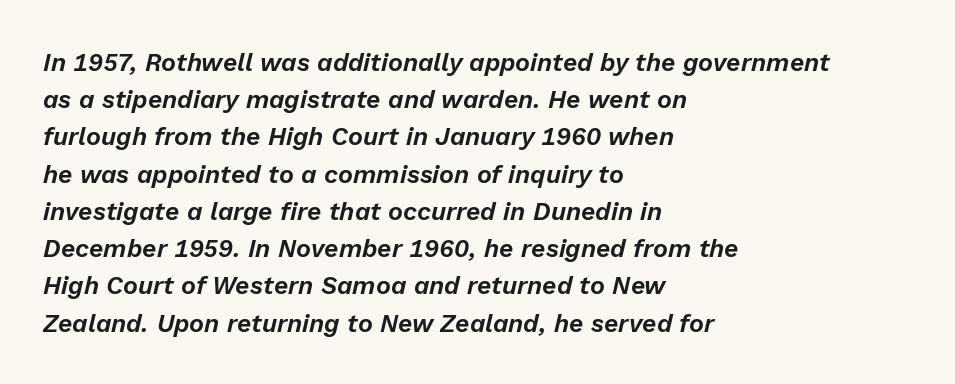
The horizontal fit of the characters is conventional and even. Notice how descenders clear the ascenders below comfortably — that's standard leading. Typeset ragged right — the left edge is the straight one. This sample uses an oblique cut, with every glyph tilted off the vertical. The baseline area is clear.
